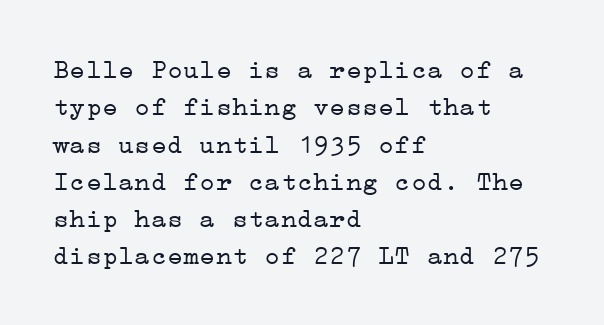
Interline gaps are of average width in this sample. Inter-character spacing is left at the font's built-in metrics. If you drew a line through each stem, it would be perfectly vertical. Words float on clear page, feet unadorned. Each line starts at the same left margin while the right side varies.
